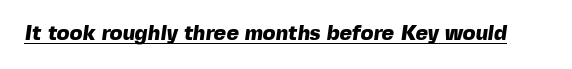
{"bold": "yes", "underline": "yes", "letter_spacing": "normal", "letter_spacing_em": 0.0, "glyph_px": 21}
